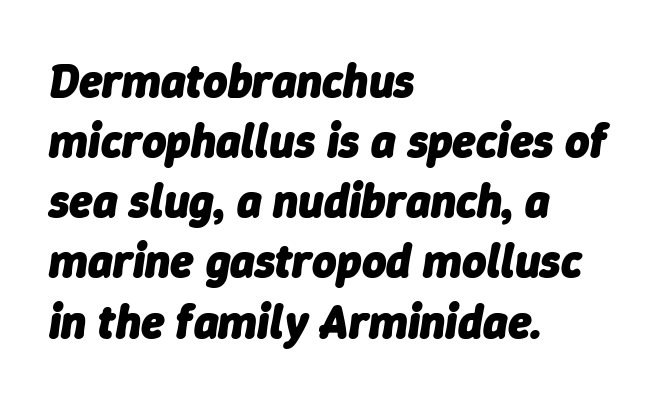
Q: Is the text bold? A: Yes.
Q: Is the text italic (slanted)? A: Yes, it leans right by about 9 degrees.
Q: Is the text underlined? A: No.
Q: How is the paragraph aligned? A: Left-aligned.
Q: Is the spacing between letters normal or unusually wide? A: Normal.
Q: Is the spacing between lines tight, normal or loose? A: Normal.
Q: Width (condensed, normal, or wide)? A: Normal.
Q: Stroke contrast? A: Low.
Q: x-height? A: Medium.
Q: Monospaced? A: No.
